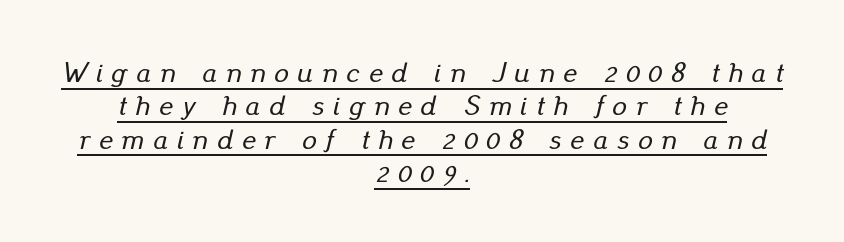
{"italic": "yes", "lean": "right", "slant_degrees": 13, "width": "normal", "stroke_contrast": "low", "x_height": "small", "monospaced": "no", "underline": "yes", "align": "center", "line_spacing": "tight", "line_spacing_ratio": 1.15, "letter_spacing": "wide", "letter_spacing_em": 0.31, "glyph_px": 29}
